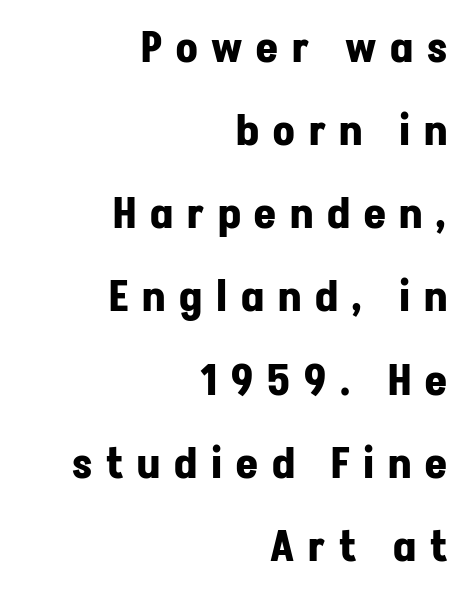
The image shows 42 px bold sans-serif type, upright; set right-aligned, loose line spacing (1.98x), unusually wide letter spacing (+0.33 em), not underlined; low stroke contrast and a medium x-height.
